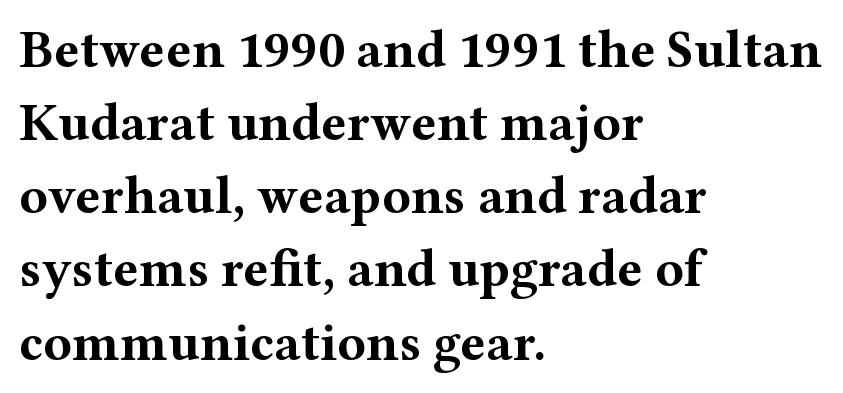
{"serif": "yes", "italic": "no", "bold": "yes", "weight": "bold", "width": "wide", "stroke_contrast": "medium", "x_height": "medium", "monospaced": "no", "underline": "no", "align": "left", "line_spacing": "normal", "line_spacing_ratio": 1.38, "letter_spacing": "normal", "letter_spacing_em": 0.0, "glyph_px": 53}
